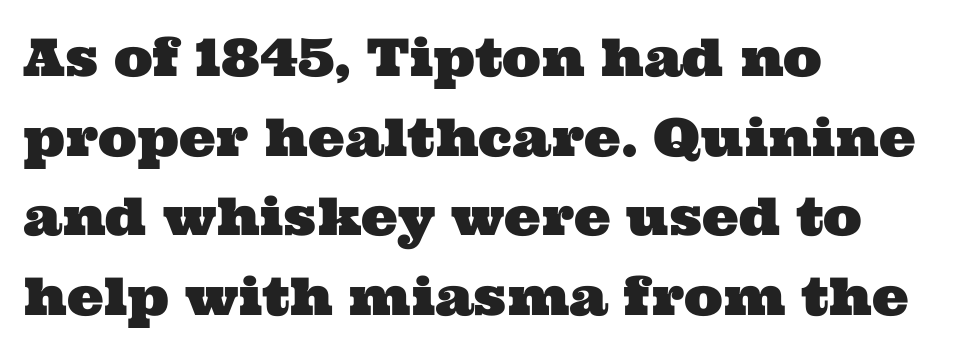
Q: Is the typeface a serif or a sans-serif typeface? A: Serif.
Q: Is the text underlined? A: No.
Q: How is the paragraph aligned? A: Left-aligned.
Q: Is the spacing between letters normal or unusually wide? A: Normal.
Q: Is the spacing between lines tight, normal or loose? A: Normal.
Q: Width (condensed, normal, or wide)? A: Wide.
Q: Stroke contrast? A: Medium.
Q: x-height? A: Medium.
Q: Monospaced? A: No.
